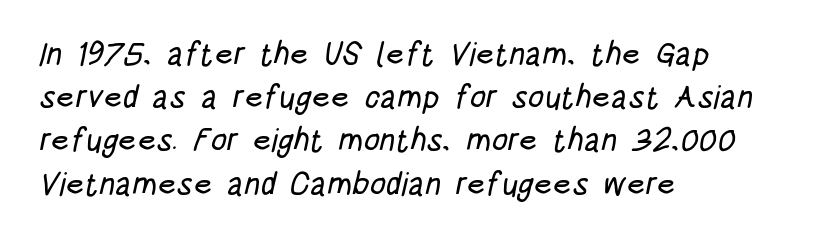
The image shows 32 px condensed sans-serif type; set left-aligned, normal line spacing (1.35x), normal letter spacing, not underlined; low stroke contrast and a large x-height.
